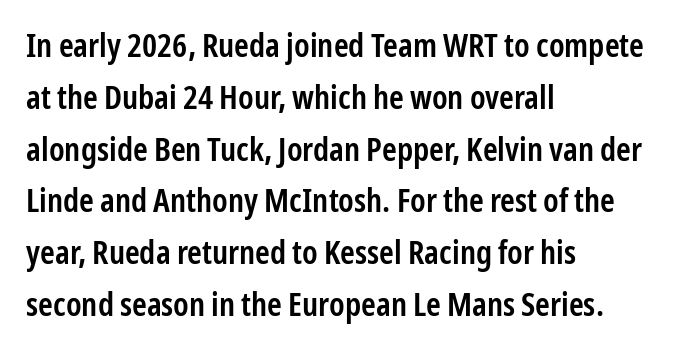
The image shows 33 px semibold, condensed sans-serif type, upright; set left-aligned, normal line spacing (1.57x), normal letter spacing, not underlined; low stroke contrast and a medium x-height.
